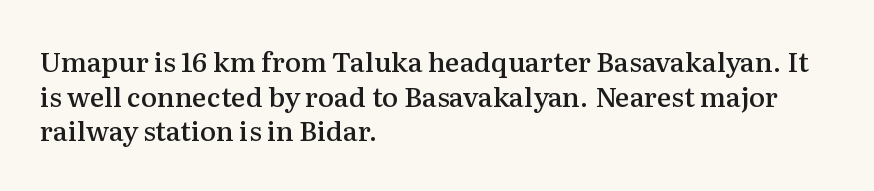
The image shows 27 px text type, upright; set left-aligned, normal line spacing (1.28x), normal letter spacing, not underlined.
